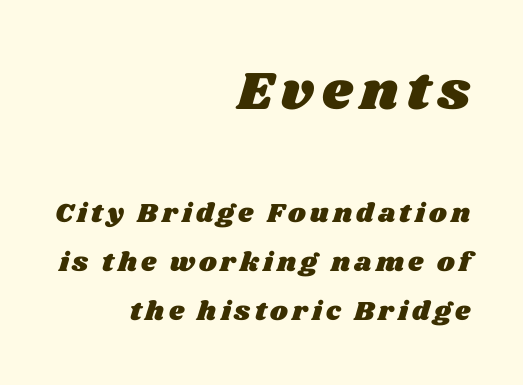
The image shows 54 px wide type; set right-aligned, line spacing 1.81x, not underlined; the first (top) block is 2.0x larger; medium stroke contrast and a large x-height.
